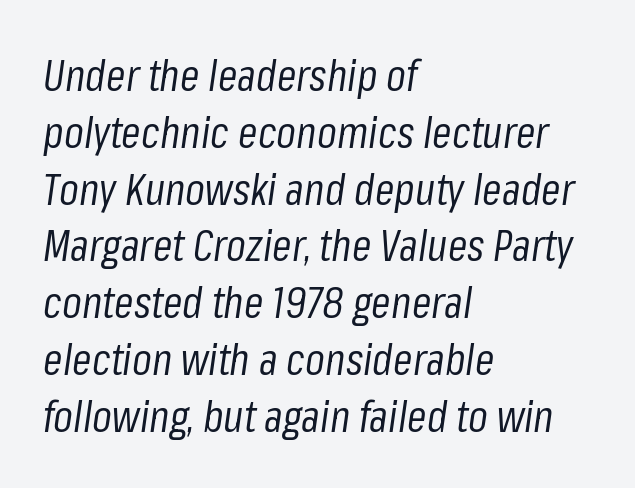
Q: Is the text bold? A: No.
Q: Is the text italic (slanted)? A: Yes, it leans right by about 8 degrees.
Q: Is the text underlined? A: No.
Q: How is the paragraph aligned? A: Left-aligned.
Q: Is the spacing between letters normal or unusually wide? A: Normal.
Q: Is the spacing between lines tight, normal or loose? A: Normal.
Q: Width (condensed, normal, or wide)? A: Condensed.
Q: Stroke contrast? A: Low.
Q: x-height? A: Medium.
Q: Monospaced? A: No.
